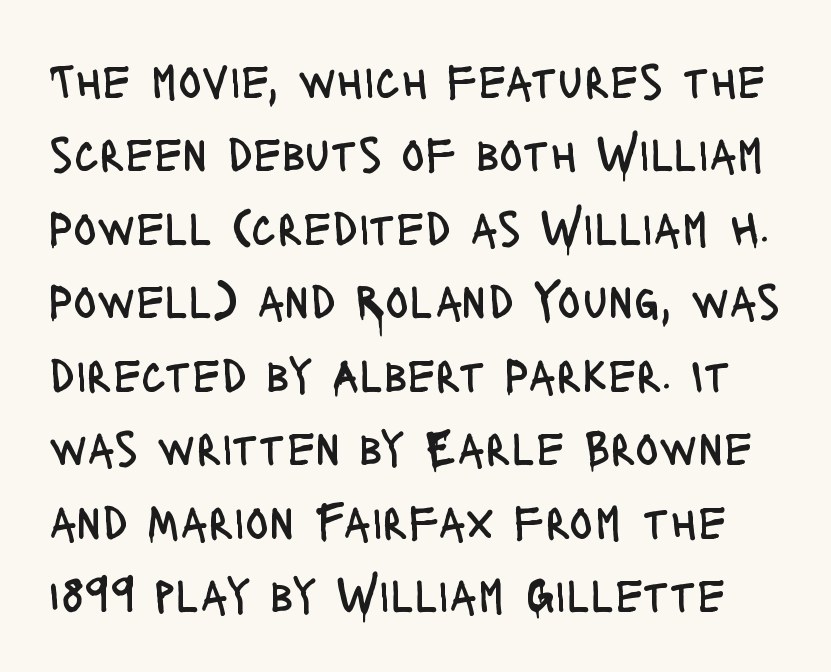
{"serif": "no", "italic": "no", "bold": "no", "weight": "regular", "width": "condensed", "stroke_contrast": "low", "x_height": "large", "monospaced": "no", "underline": "no", "line_spacing": "normal", "line_spacing_ratio": 1.5, "letter_spacing": "normal", "letter_spacing_em": 0.0, "glyph_px": 49}
